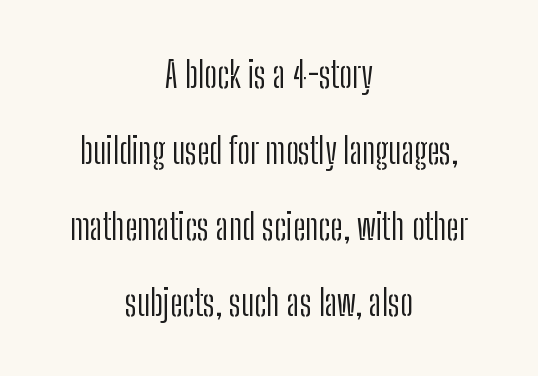
The string is rendered with underlining switched off. The characters are drawn with everyday or finer stroke widths. Each line is balanced around a shared central axis. Letter spacing: default. One glance says open: line gaps are wider than usual.
